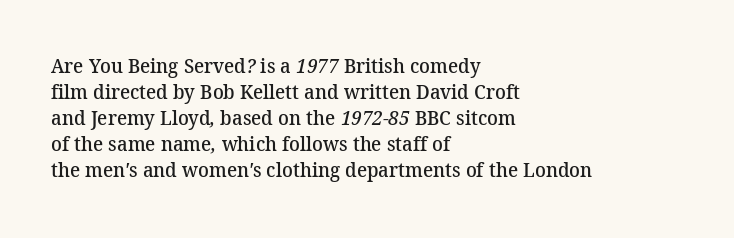
Q: Is the text bold? A: Semi-bold.
Q: Is the text underlined? A: No.
Q: How is the paragraph aligned? A: Left-aligned.
Q: Is the spacing between letters normal or unusually wide? A: Normal.
Q: Is the spacing between lines tight, normal or loose? A: Normal.
